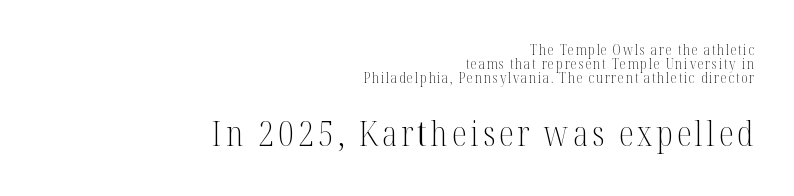
Q: Is the text bold? A: No.
Q: Is the text italic (slanted)? A: No, it is upright.
Q: Is the typeface a serif or a sans-serif typeface? A: Serif.
Q: Is the text underlined? A: No.
Q: How is the paragraph aligned? A: Right-aligned.
Q: Is the spacing between lines tight, normal or loose? A: Tight.
Q: Which block of text is set in a larger size, the first (top) or the second (bottom)? A: The second (bottom) one.
Q: Width (condensed, normal, or wide)? A: Condensed.
Q: Stroke contrast? A: Medium.
Q: x-height? A: Medium.
Q: Monospaced? A: No.
